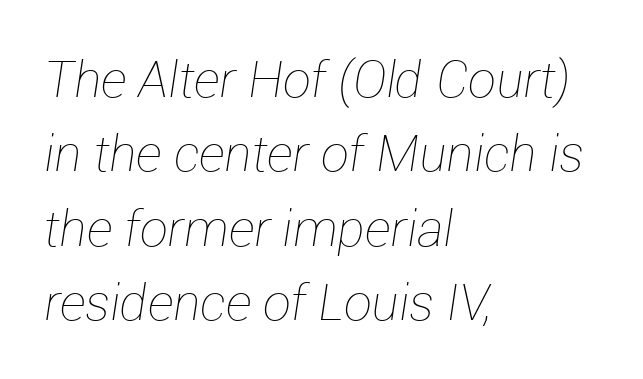
Q: Is the text bold? A: No.
Q: Is the text italic (slanted)? A: Yes, it leans right by about 12 degrees.
Q: Is the text underlined? A: No.
Q: How is the paragraph aligned? A: Left-aligned.
Q: Is the spacing between letters normal or unusually wide? A: Normal.
Q: Is the spacing between lines tight, normal or loose? A: Normal.
Q: Width (condensed, normal, or wide)? A: Normal.
Q: Stroke contrast? A: Low.
Q: x-height? A: Medium.
Q: Monospaced? A: No.
